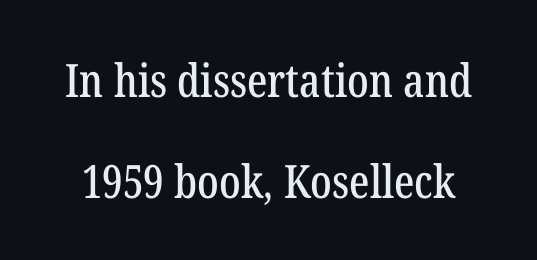
Q: Is the text italic (slanted)? A: No, it is upright.
Q: Is the typeface a serif or a sans-serif typeface? A: Serif.
Q: Is the text underlined? A: No.
Q: Is the spacing between letters normal or unusually wide? A: Normal.
Q: Is the spacing between lines tight, normal or loose? A: Loose.
Q: Width (condensed, normal, or wide)? A: Condensed.
Q: Stroke contrast? A: Low.
Q: x-height? A: Medium.
Q: Monospaced? A: No.
